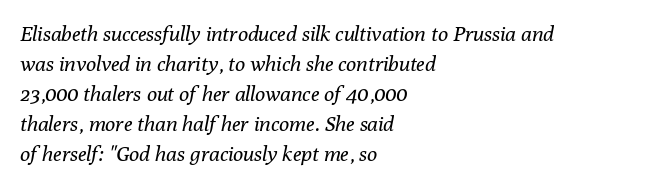
{"italic": "yes", "lean": "right", "slant_degrees": 10, "bold": "no", "underline": "no", "align": "left", "line_spacing": "normal", "line_spacing_ratio": 1.43, "letter_spacing": "normal", "letter_spacing_em": 0.0, "glyph_px": 21}
